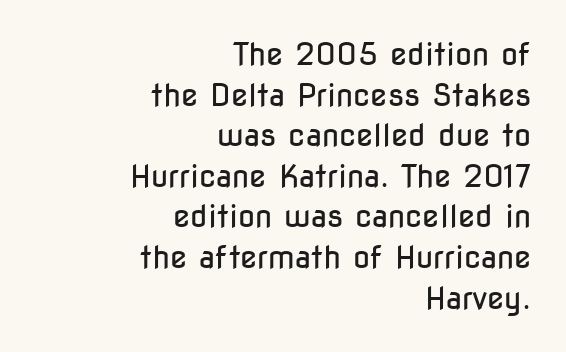
{"serif": "no", "italic": "no", "bold": "no", "weight": "regular", "width": "condensed", "stroke_contrast": "low", "x_height": "medium", "monospaced": "no", "underline": "no", "align": "right", "line_spacing": "normal", "line_spacing_ratio": 1.31, "letter_spacing": "normal", "letter_spacing_em": 0.0, "glyph_px": 31}
